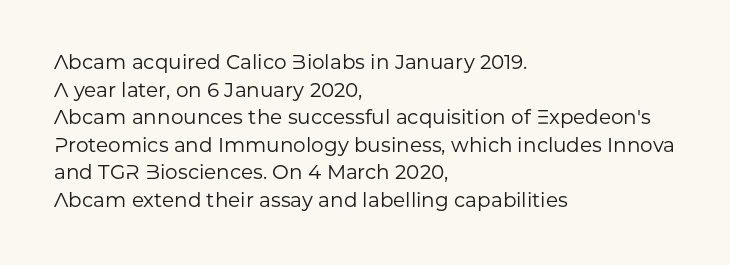
{"italic": "no", "bold": "no", "underline": "no", "align": "left", "line_spacing": "normal", "line_spacing_ratio": 1.38, "letter_spacing": "normal", "letter_spacing_em": 0.0, "glyph_px": 20}
